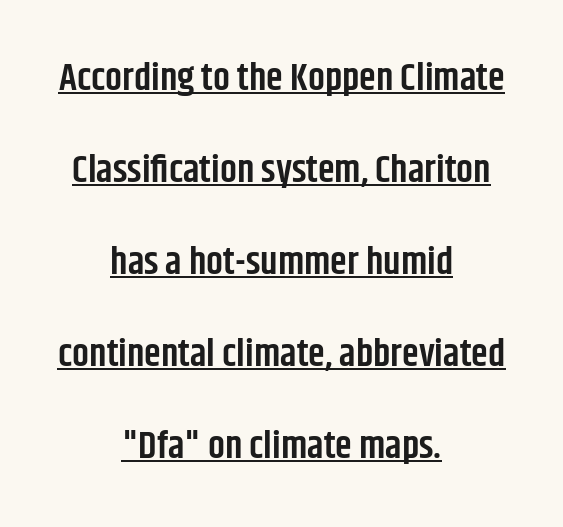
Q: Is the text bold? A: Semi-bold.
Q: Is the text italic (slanted)? A: No, it is upright.
Q: Is the typeface a serif or a sans-serif typeface? A: Sans-serif.
Q: Is the text underlined? A: Yes.
Q: How is the paragraph aligned? A: Centered.
Q: Is the spacing between letters normal or unusually wide? A: Normal.
Q: Is the spacing between lines tight, normal or loose? A: Loose.
Q: Width (condensed, normal, or wide)? A: Condensed.
Q: Stroke contrast? A: Low.
Q: x-height? A: Large.
Q: Monospaced? A: No.
